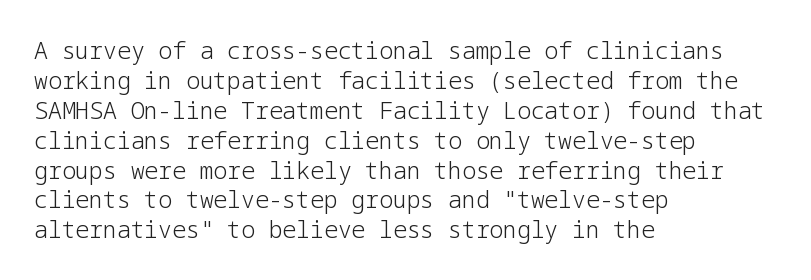
The image shows 23 px text type, upright; set left-aligned, normal line spacing (1.3x), normal letter spacing, not underlined.
